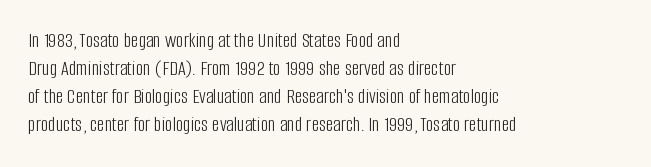
Visually the block forms a straight wall on the left and a jagged coastline on the right. Style check: upright. Bold? No — there's no thickening of the strokes. Notice how descenders clear the ascenders below comfortably — that's standard leading. Each word holds together tightly as a unit, with standard inter-letter gaps.
